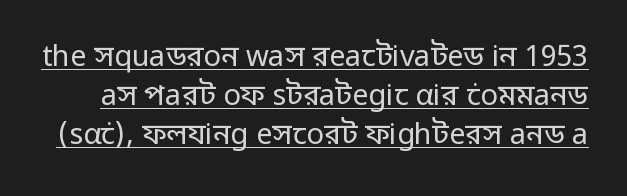
{"serif": "no", "italic": "no", "bold": "no", "weight": "regular", "width": "normal", "stroke_contrast": "low", "x_height": "medium", "monospaced": "no", "underline": "yes", "line_spacing": "normal", "line_spacing_ratio": 1.35, "letter_spacing": "normal", "letter_spacing_em": 0.0, "glyph_px": 29}
